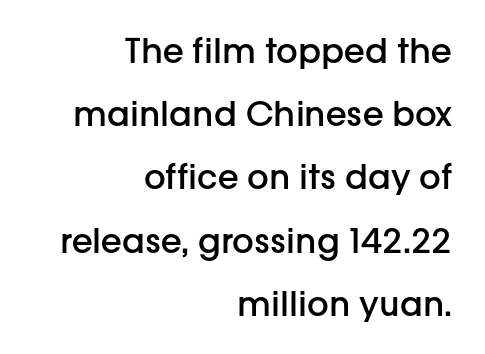
You could not count columns in this text — the font is proportionally spaced. Weight check: semibold — heavier than regular, not quite bold. These lines stack with their right ends in a neat column. The letters sit at their default tracking, neither squeezed nor spread.
